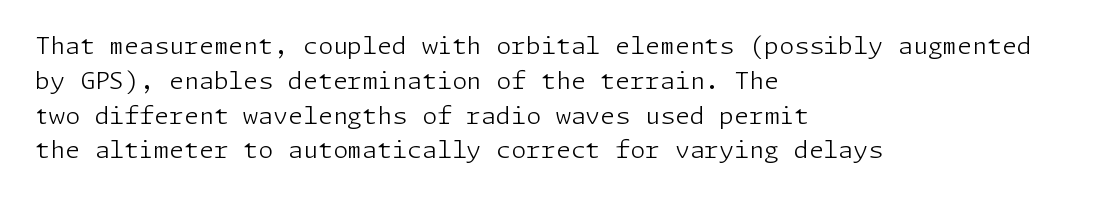
Q: Is the text bold? A: No.
Q: Is the text italic (slanted)? A: No, it is upright.
Q: Is the text underlined? A: No.
Q: How is the paragraph aligned? A: Left-aligned.
Q: Is the spacing between letters normal or unusually wide? A: Normal.
Q: Is the spacing between lines tight, normal or loose? A: Normal.
